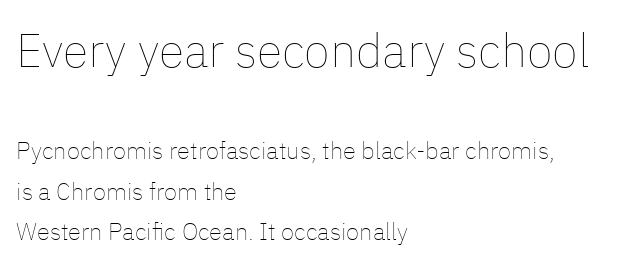
{"italic": "no", "bold": "no", "weight": "thin", "width": "normal", "stroke_contrast": "low", "x_height": "medium", "monospaced": "no", "underline": "no", "align": "left", "line_spacing": "normal", "line_spacing_ratio": 1.69, "letter_spacing": "normal", "letter_spacing_em": 0.0, "larger_block": "first", "size_ratio": 1.96, "glyph_px": 47}
